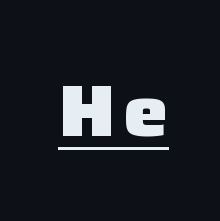
The image shows 74 px heavy sans-serif type, upright; set underlined; low stroke contrast and a medium x-height.
